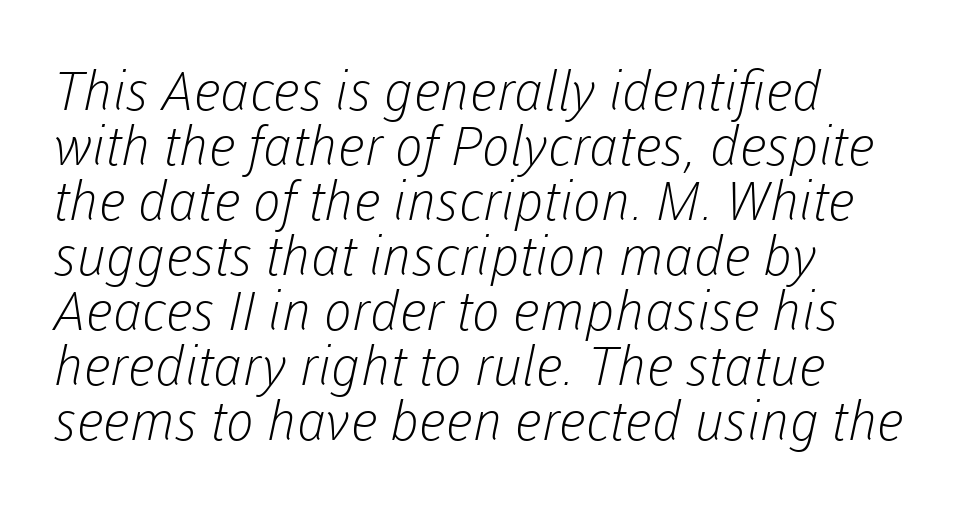
The image shows 54 px light sans-serif type; set left-aligned, tight line spacing (1.02x), normal letter spacing, not underlined; low stroke contrast and a medium x-height.
